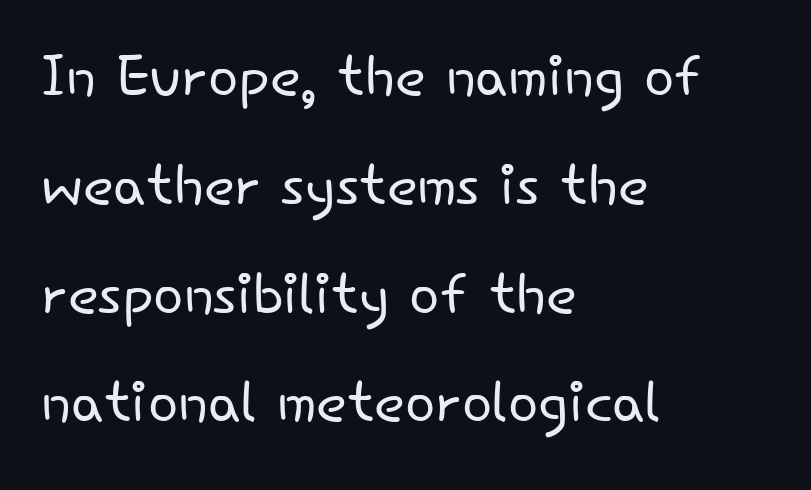
Q: Is the text bold? A: No.
Q: Is the text italic (slanted)? A: No, it is upright.
Q: Is the typeface a serif or a sans-serif typeface? A: Sans-serif.
Q: Is the text underlined? A: No.
Q: How is the paragraph aligned? A: Left-aligned.
Q: Is the spacing between letters normal or unusually wide? A: Normal.
Q: Is the spacing between lines tight, normal or loose? A: Normal.
Q: Width (condensed, normal, or wide)? A: Normal.
Q: Stroke contrast? A: Low.
Q: x-height? A: Small.
Q: Monospaced? A: No.
